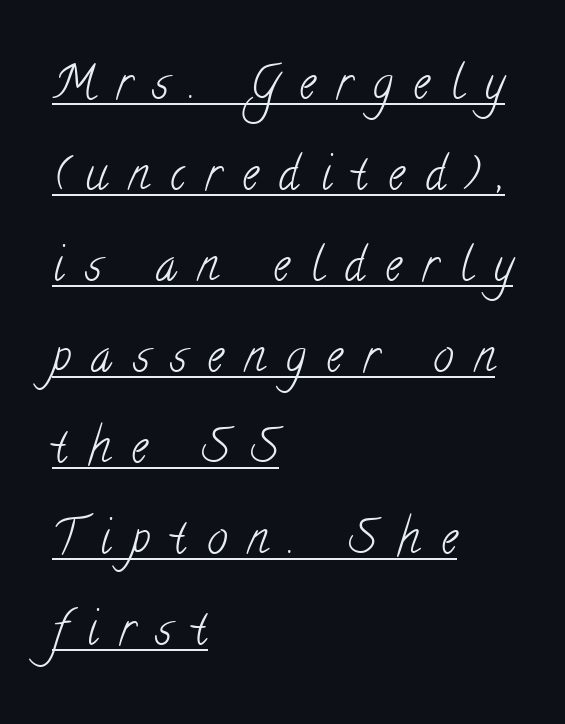
Q: Is the text bold? A: No.
Q: Is the typeface a serif or a sans-serif typeface? A: Serif.
Q: Is the text underlined? A: Yes.
Q: How is the paragraph aligned? A: Left-aligned.
Q: Is the spacing between letters normal or unusually wide? A: Unusually wide.
Q: Is the spacing between lines tight, normal or loose? A: Loose.
Q: Width (condensed, normal, or wide)? A: Condensed.
Q: Stroke contrast? A: Low.
Q: x-height? A: Small.
Q: Monospaced? A: No.
